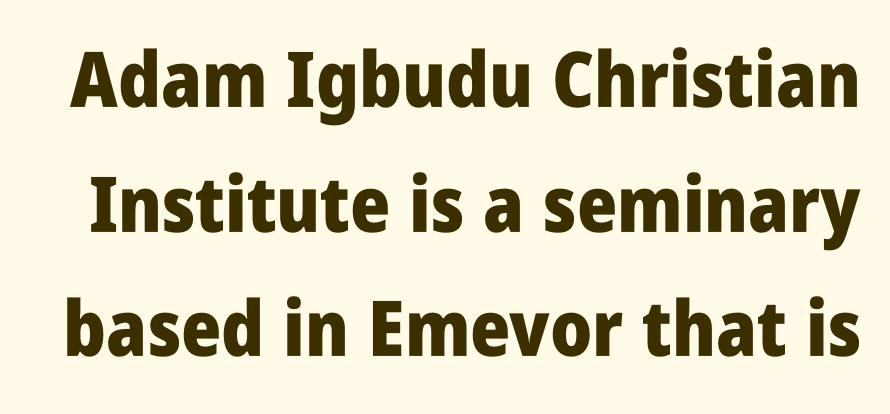
The image shows 77 px heavy, condensed sans-serif type, upright; set normal line spacing (1.62x), normal letter spacing, not underlined; low stroke contrast and a large x-height.
